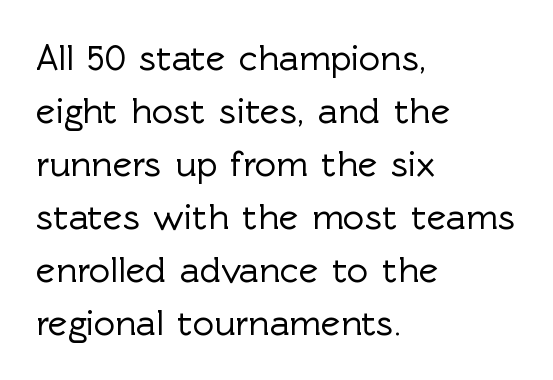
The passage shown has conventional tracking throughout. Italic: no, the glyphs are upright roman. Underline: absent. Horizontally, the lines are justified to the leading edge only.
